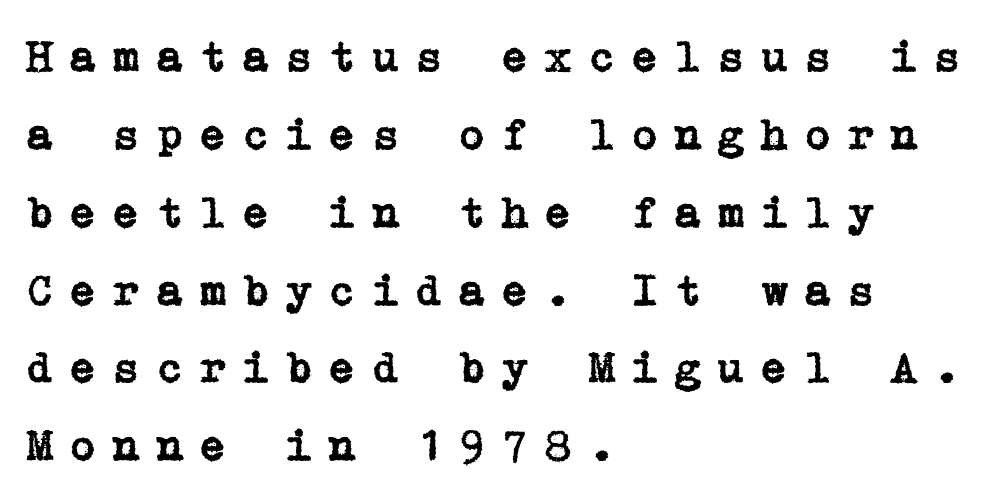
The image shows 45 px serif type, upright; set left-aligned, line spacing 1.73x, unusually wide letter spacing (+0.34 em), not underlined; low stroke contrast and a medium x-height.
